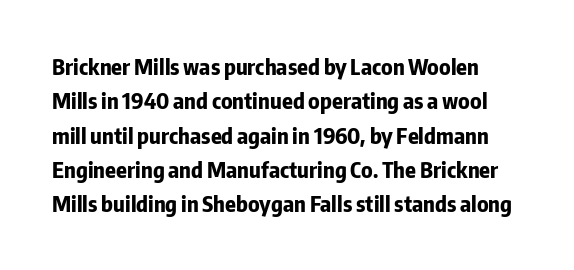
The image shows 22 px bold type, upright; set normal line spacing (1.56x), normal letter spacing, not underlined.
